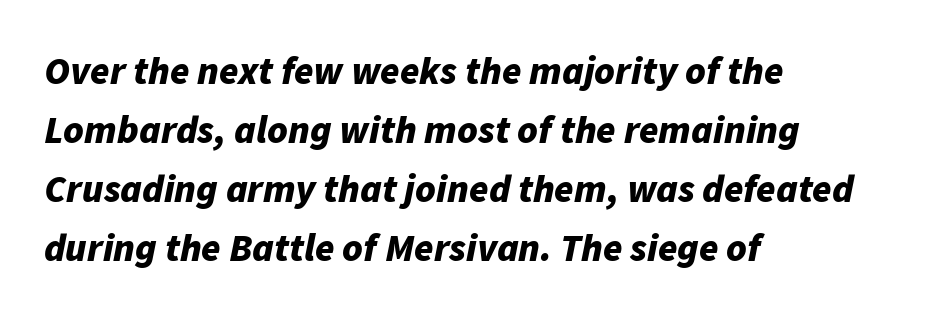
Q: Is the text bold? A: Yes.
Q: Is the text italic (slanted)? A: Yes, it leans right by about 11 degrees.
Q: Is the text underlined? A: No.
Q: How is the paragraph aligned? A: Left-aligned.
Q: Is the spacing between letters normal or unusually wide? A: Normal.
Q: Is the spacing between lines tight, normal or loose? A: Normal.
Q: Width (condensed, normal, or wide)? A: Normal.
Q: Stroke contrast? A: Low.
Q: x-height? A: Medium.
Q: Monospaced? A: No.
